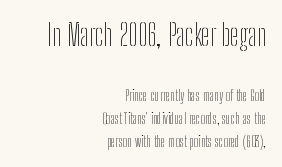
The image shows 30 px thin, condensed sans-serif type, upright; set right-aligned, normal line spacing (1.53x), normal letter spacing, not underlined; the first (top) block is 2.0x larger; low stroke contrast and a medium x-height.
